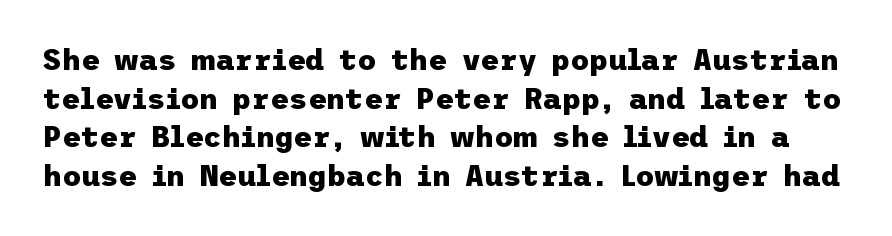
The image shows 29 px heavy sans-serif type, upright; set normal line spacing (1.33x), normal letter spacing, not underlined; low stroke contrast and a medium x-height.
